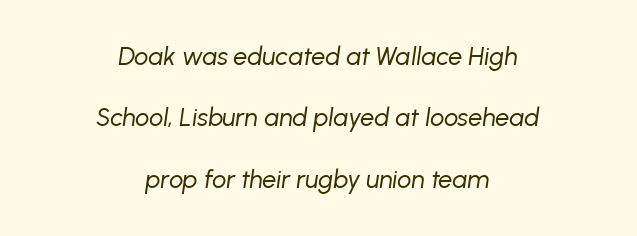
The image shows 25 px text type, italic (leaning right); set centered, loose line spacing (2.46x), normal letter spacing, not underlined.
